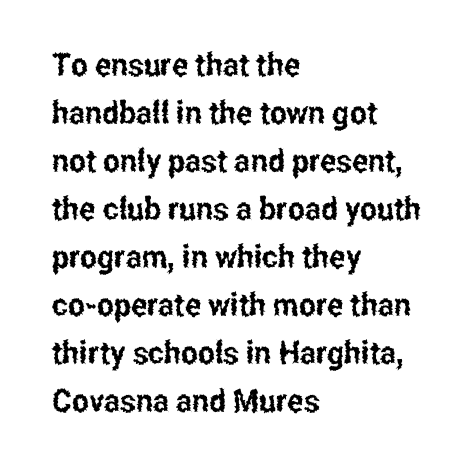
Q: Is the text italic (slanted)? A: No, it is upright.
Q: Is the typeface a serif or a sans-serif typeface? A: Sans-serif.
Q: Is the text underlined? A: No.
Q: How is the paragraph aligned? A: Left-aligned.
Q: Is the spacing between letters normal or unusually wide? A: Normal.
Q: Is the spacing between lines tight, normal or loose? A: Normal.
Q: Width (condensed, normal, or wide)? A: Condensed.
Q: Stroke contrast? A: Low.
Q: x-height? A: Medium.
Q: Monospaced? A: No.
